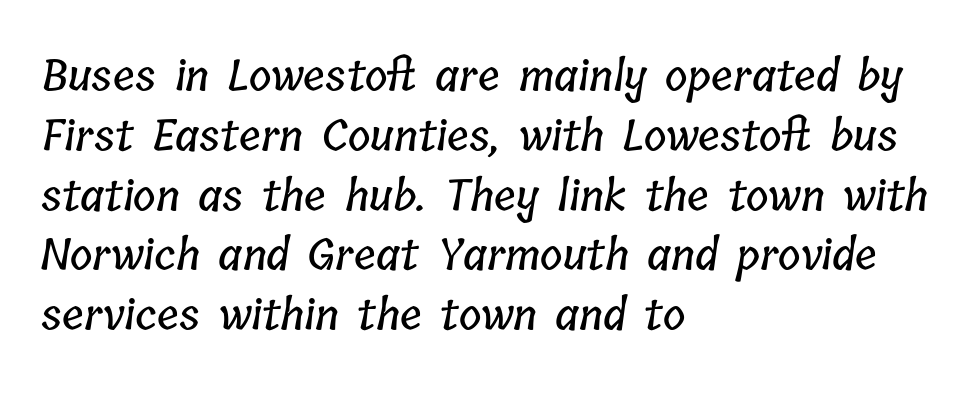
The image shows 43 px condensed type; set left-aligned, normal line spacing (1.39x), normal letter spacing, not underlined; low stroke contrast and a medium x-height.
